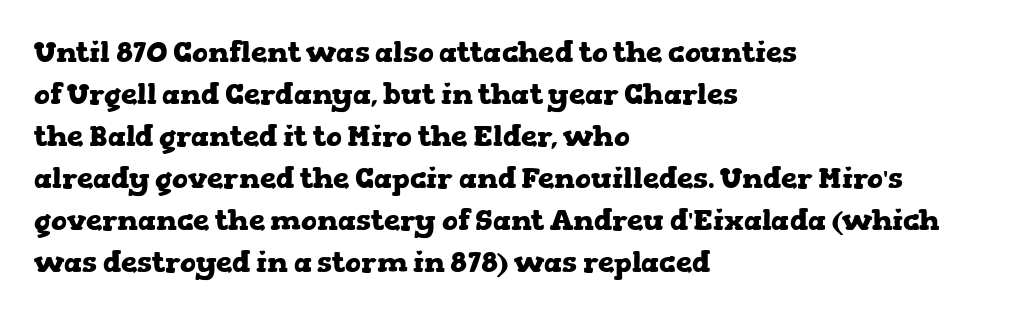
{"serif": "yes", "italic": "no", "bold": "yes", "weight": "heavy", "width": "wide", "stroke_contrast": "low", "x_height": "medium", "monospaced": "no", "underline": "no", "align": "left", "line_spacing": "normal", "line_spacing_ratio": 1.45, "letter_spacing": "normal", "letter_spacing_em": 0.0, "glyph_px": 29}
